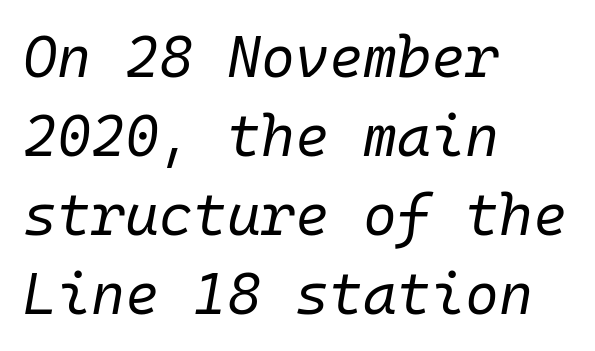
The image shows 58 px regular-weight type, italic (leaning right), monospaced; set left-aligned, normal line spacing (1.36x), normal letter spacing, not underlined; low stroke contrast and a medium x-height.
